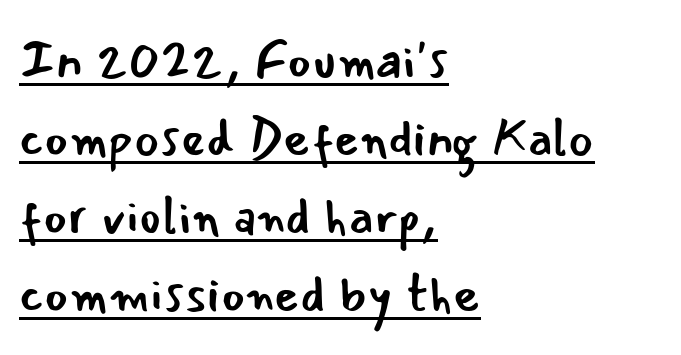
{"serif": "no", "italic": "no", "bold": "no", "weight": "regular", "width": "normal", "stroke_contrast": "low", "x_height": "small", "monospaced": "no", "underline": "yes", "align": "left", "line_spacing": "normal", "line_spacing_ratio": 1.5, "letter_spacing": "normal", "letter_spacing_em": 0.0, "glyph_px": 52}
